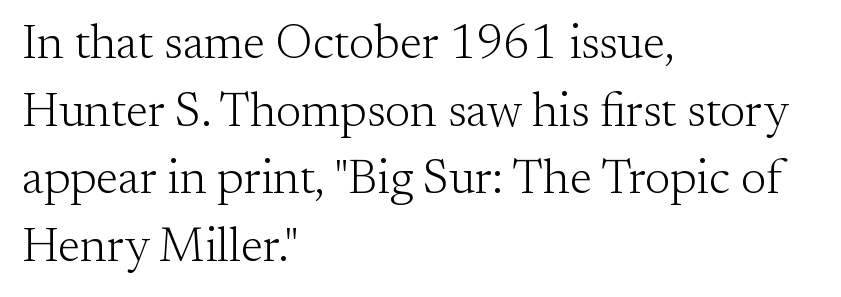
Q: Is the text bold? A: No.
Q: Is the text italic (slanted)? A: No, it is upright.
Q: Is the typeface a serif or a sans-serif typeface? A: Serif.
Q: Is the text underlined? A: No.
Q: How is the paragraph aligned? A: Left-aligned.
Q: Is the spacing between letters normal or unusually wide? A: Normal.
Q: Is the spacing between lines tight, normal or loose? A: Normal.
Q: Width (condensed, normal, or wide)? A: Normal.
Q: Stroke contrast? A: Medium.
Q: x-height? A: Small.
Q: Monospaced? A: No.
